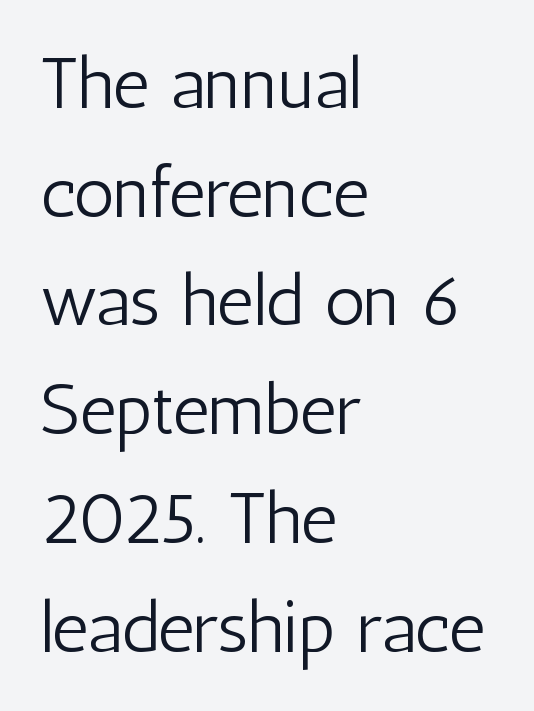
{"serif": "no", "italic": "no", "bold": "no", "weight": "light", "width": "condensed", "stroke_contrast": "low", "x_height": "medium", "monospaced": "no", "underline": "no", "align": "left", "line_spacing": "normal", "line_spacing_ratio": 1.51, "letter_spacing": "normal", "letter_spacing_em": 0.0, "glyph_px": 72}
